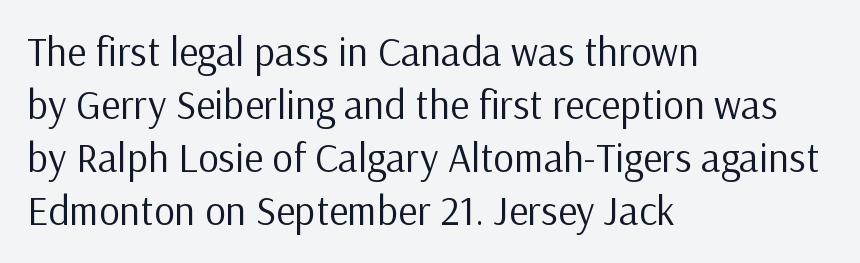
The image shows 41 px regular-weight sans-serif type, upright; set left-aligned, normal line spacing (1.29x), normal letter spacing, not underlined; low stroke contrast and a medium x-height.
